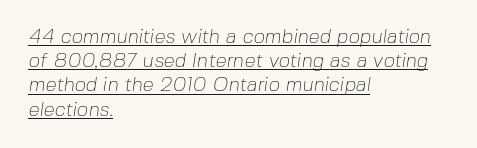
{"bold": "no", "underline": "yes", "align": "left", "line_spacing_ratio": 1.21, "letter_spacing": "normal", "letter_spacing_em": 0.0, "glyph_px": 20}
